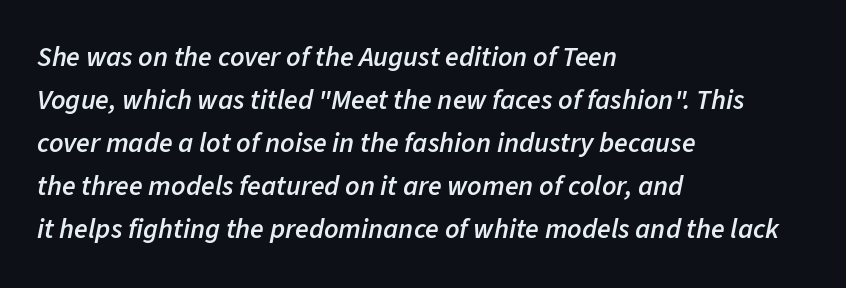
Has an underline been added? It has not. The rendering uses natural spacing where letterforms have individual widths. The rendering uses a semibold face; strokes are thickened but not to full bold. These lines stack with their left ends in a neat column.
